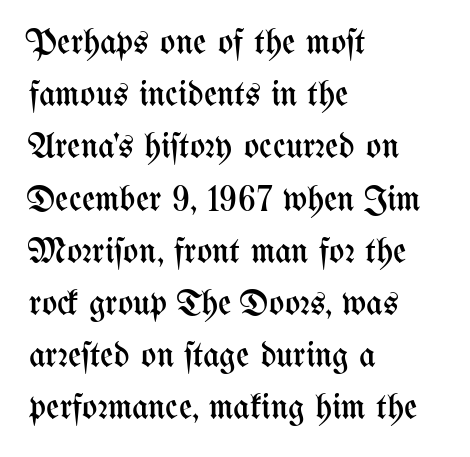
The image shows 36 px regular-weight, condensed type, upright; set left-aligned, normal line spacing (1.45x), normal letter spacing, not underlined; medium stroke contrast and a medium x-height.
